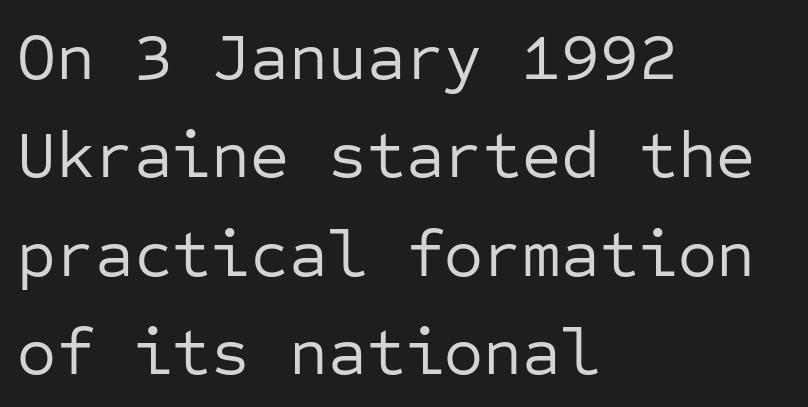
Stem width sits at or under what a default text font uses. When letters stand straight like this, we call the style roman or upright. These lines are rendered in a fixed-pitch font. Casual observation: everything's shoved over to the left. Serifs: no, the terminals of the letterforms are clean.
